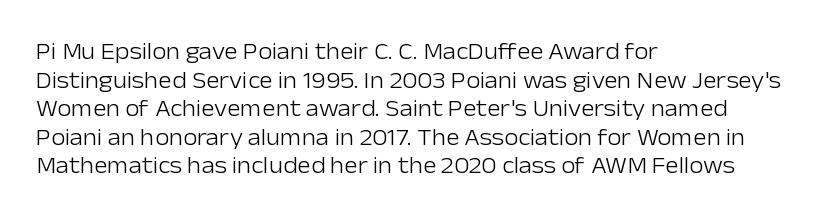
Q: Is the text bold? A: No.
Q: Is the text italic (slanted)? A: No, it is upright.
Q: Is the text underlined? A: No.
Q: How is the paragraph aligned? A: Left-aligned.
Q: Is the spacing between letters normal or unusually wide? A: Normal.
